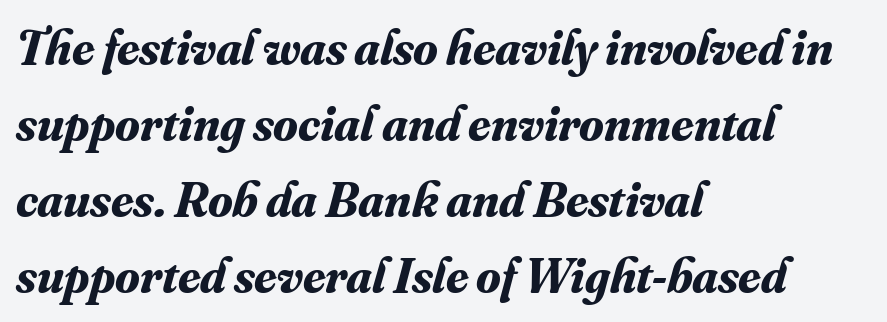
Tracking value appears to be zero — textbook default spacing. This sample uses an oblique cut, with every glyph tilted off the vertical. A normal amount of white space separates one row of letters from the next. Chunky letters — that's bold for sure.
